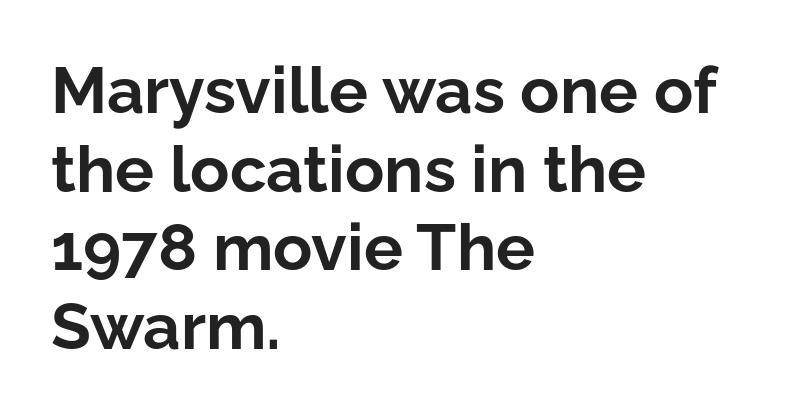
{"serif": "no", "italic": "no", "bold": "yes", "weight": "bold", "width": "normal", "stroke_contrast": "low", "x_height": "medium", "monospaced": "no", "underline": "no", "align": "left", "line_spacing_ratio": 1.21, "letter_spacing": "normal", "letter_spacing_em": 0.0, "glyph_px": 65}
